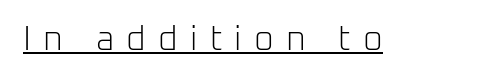
{"serif": "no", "italic": "no", "bold": "no", "weight": "light", "width": "normal", "stroke_contrast": "low", "x_height": "medium", "monospaced": "no", "underline": "yes", "letter_spacing": "wide", "letter_spacing_em": 0.36, "glyph_px": 34}
